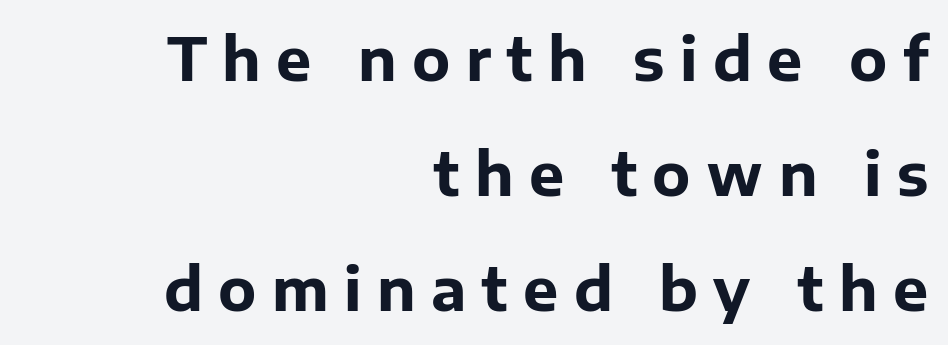
Notice how the passage keeps a crisp vertical edge on the right only. The strip under each line holds only bare page. A typesetter would call this leading open, well beyond the default. Here the glyphs are tracked loosely, breaking word shapes into spaced letters. Heavy, bold letterforms. Spacing verdict: proportional, widths tailored to each character.
